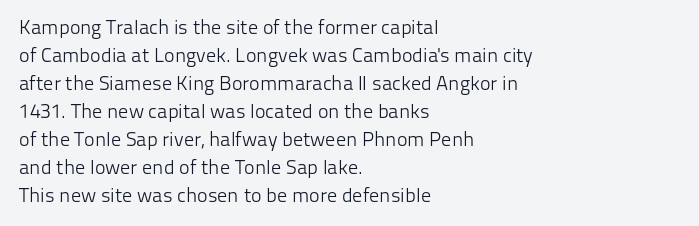
A roman cut, with each character standing at attention. Compared with a centered layout, this one pins lines to the left instead. Evenly set lines give the paragraph a standard silhouette. Heft: none added — not bold. The baseline area is clear.
